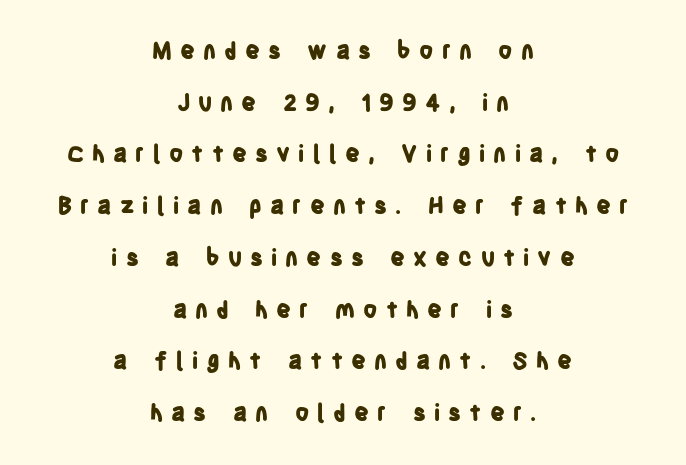
{"italic": "no", "bold": "yes", "underline": "no", "align": "center", "line_spacing": "loose", "line_spacing_ratio": 2.25, "letter_spacing": "wide", "letter_spacing_em": 0.35, "glyph_px": 23}
